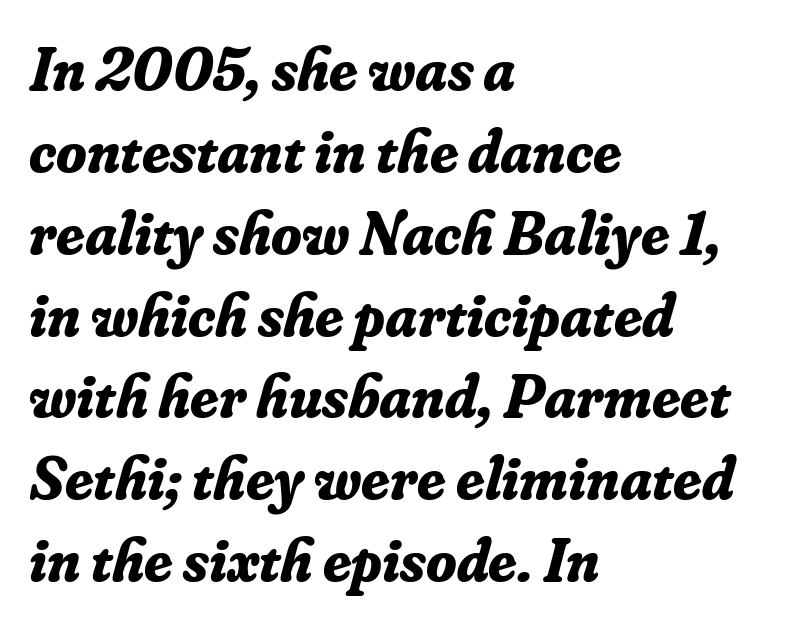
The image shows 62 px bold serif type, italic (leaning right); set left-aligned, normal line spacing (1.32x), normal letter spacing, not underlined; low stroke contrast and a small x-height.
